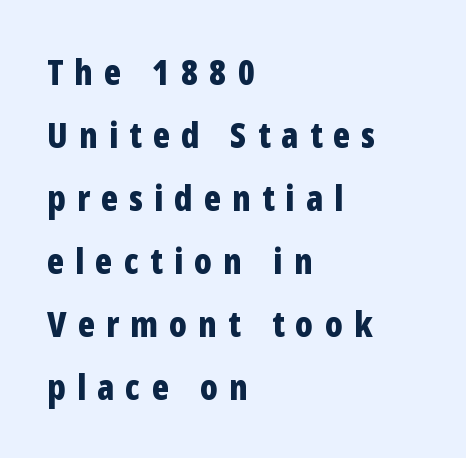
The image shows 35 px bold, condensed sans-serif type, upright; set left-aligned, line spacing 1.8x, unusually wide letter spacing (+0.32 em), not underlined; low stroke contrast and a medium x-height.
